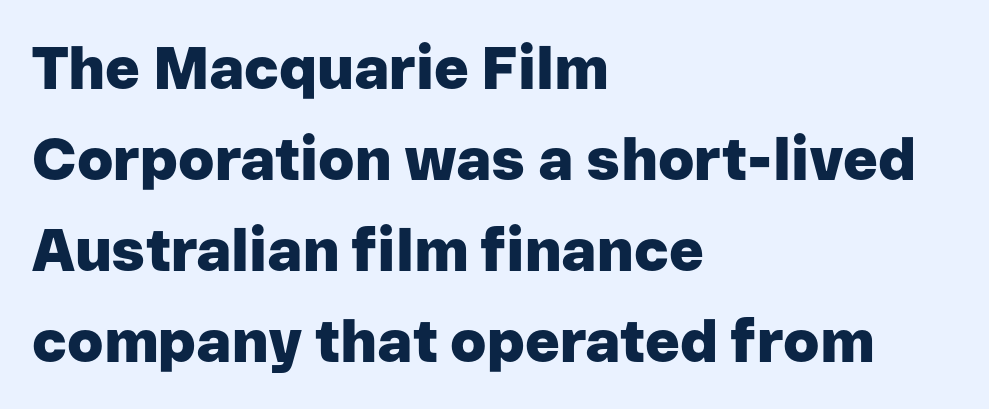
Q: Is the text bold? A: Yes.
Q: Is the text italic (slanted)? A: No, it is upright.
Q: Is the typeface a serif or a sans-serif typeface? A: Sans-serif.
Q: Is the text underlined? A: No.
Q: How is the paragraph aligned? A: Left-aligned.
Q: Is the spacing between letters normal or unusually wide? A: Normal.
Q: Is the spacing between lines tight, normal or loose? A: Normal.
Q: Width (condensed, normal, or wide)? A: Normal.
Q: Stroke contrast? A: Low.
Q: x-height? A: Medium.
Q: Monospaced? A: No.
